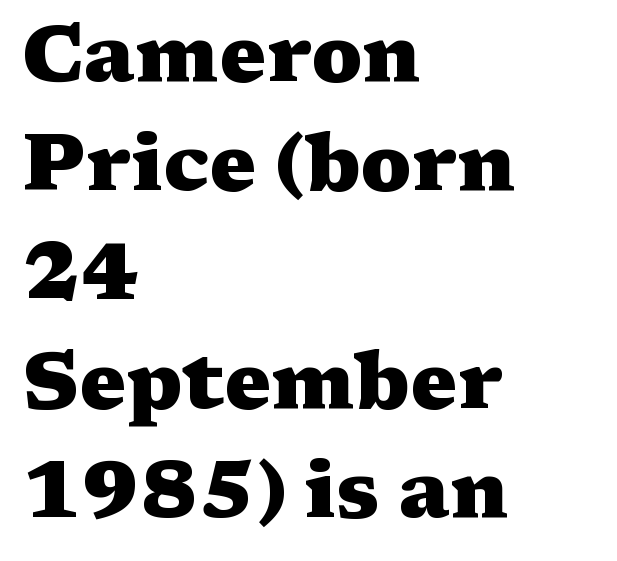
The image shows 79 px heavy, wide serif type, upright; set left-aligned, normal line spacing (1.38x), normal letter spacing, not underlined; medium stroke contrast and a medium x-height.
